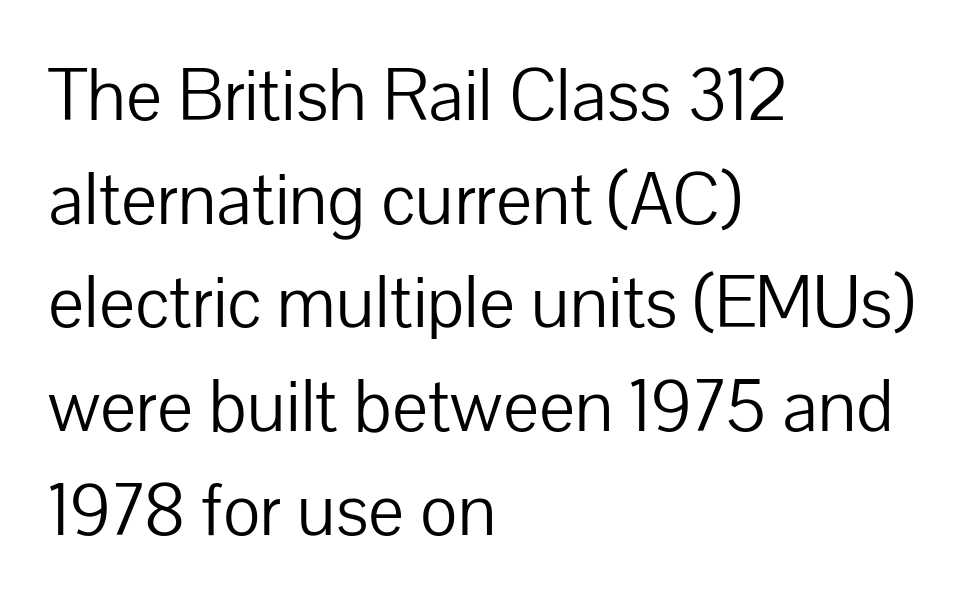
{"serif": "no", "italic": "no", "bold": "no", "weight": "light", "width": "normal", "stroke_contrast": "low", "x_height": "medium", "monospaced": "no", "underline": "no", "align": "left", "line_spacing": "normal", "line_spacing_ratio": 1.44, "letter_spacing": "normal", "letter_spacing_em": 0.0, "glyph_px": 72}
